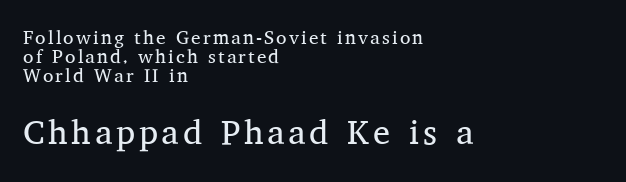
The image shows 34 px regular-weight serif type, upright; set left-aligned, tight line spacing (1.0x), not underlined; the second (bottom) block is 1.79x larger; medium stroke contrast and a medium x-height.
